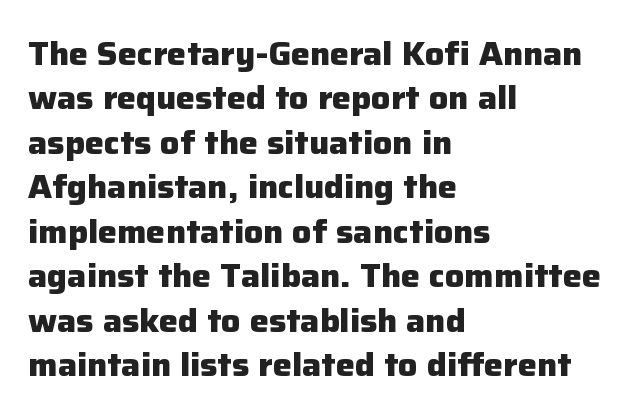
Nobody touched the tracking dial on this one. The letters advance in unequal steps, a hallmark of proportional type. Every character sits straight up, as roman type does. Thick stems and heavy bowls — unmistakably bold. The rows are spaced the way most documents space them. This rendering features lettering with no underline.
